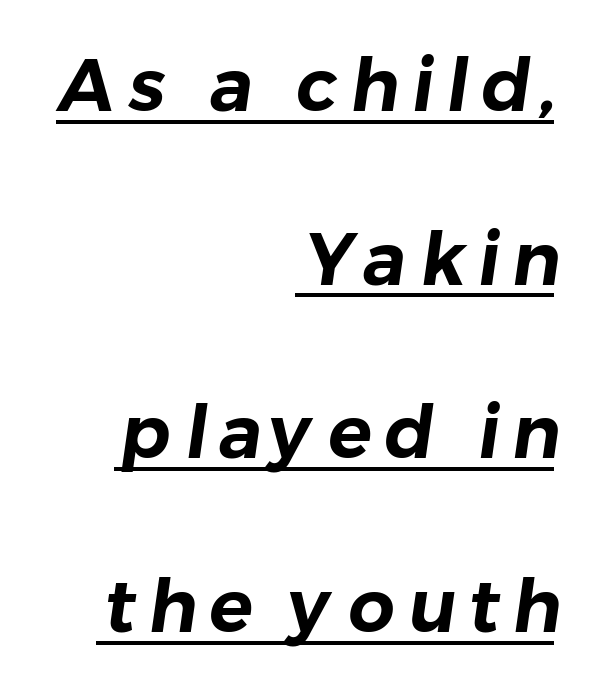
{"serif": "no", "width": "normal", "stroke_contrast": "low", "x_height": "medium", "monospaced": "no", "underline": "yes", "align": "right", "line_spacing": "loose", "line_spacing_ratio": 2.38, "glyph_px": 73}
